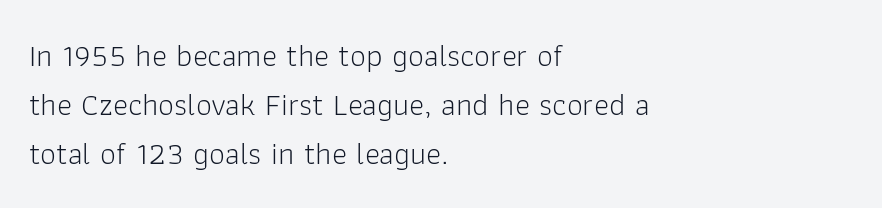
The image shows 32 px light sans-serif type, upright; set left-aligned, normal line spacing (1.53x), normal letter spacing, not underlined; low stroke contrast and a medium x-height.
